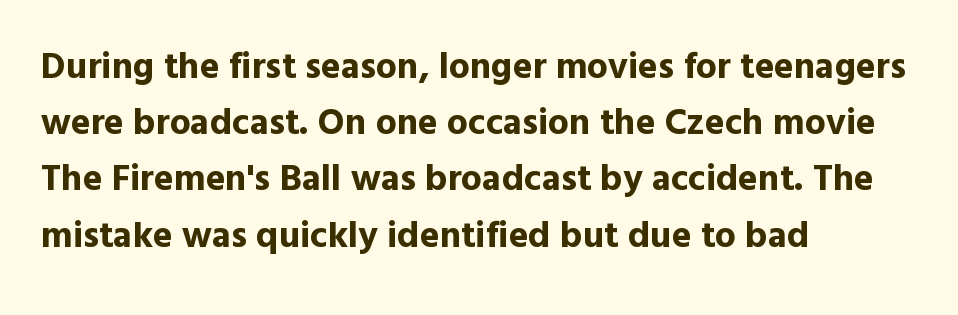
Q: Is the text bold? A: Yes.
Q: Is the text italic (slanted)? A: No, it is upright.
Q: Is the typeface a serif or a sans-serif typeface? A: Sans-serif.
Q: Is the text underlined? A: No.
Q: How is the paragraph aligned? A: Left-aligned.
Q: Is the spacing between letters normal or unusually wide? A: Normal.
Q: Is the spacing between lines tight, normal or loose? A: Normal.
Q: Width (condensed, normal, or wide)? A: Normal.
Q: x-height? A: Medium.
Q: Monospaced? A: No.
